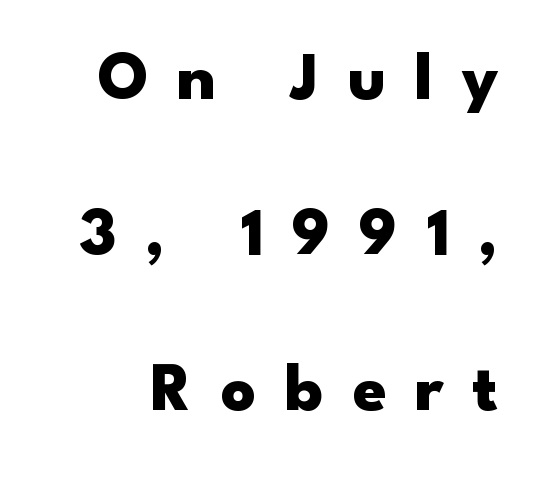
Honestly, the letter spacing is so wide it's the main thing you notice. Here the designer chose a conventional face with non-uniform glyph widths. Clear beneath every line of the passage. The letters stand straight up with perfectly vertical stems.
